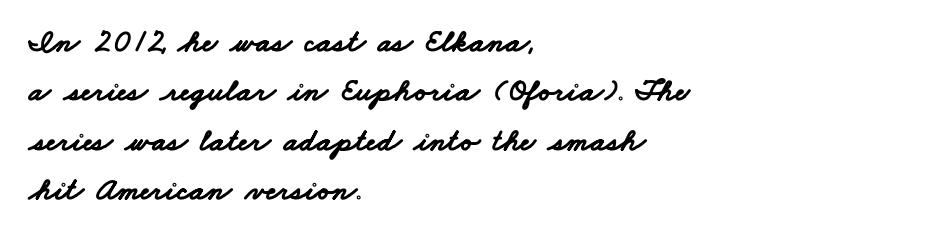
{"serif": "no", "bold": "yes", "weight": "bold", "width": "wide", "stroke_contrast": "low", "x_height": "small", "monospaced": "no", "underline": "no", "align": "left", "line_spacing": "normal", "line_spacing_ratio": 1.54, "letter_spacing": "normal", "letter_spacing_em": 0.0, "glyph_px": 32}
